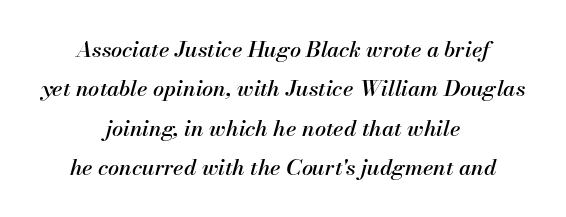
If you folded the block vertically in half, each line would mirror itself in length. The face used here is rendered with its standard letterfit. Check under the words: just untouched page. These lines were composed using italics.
